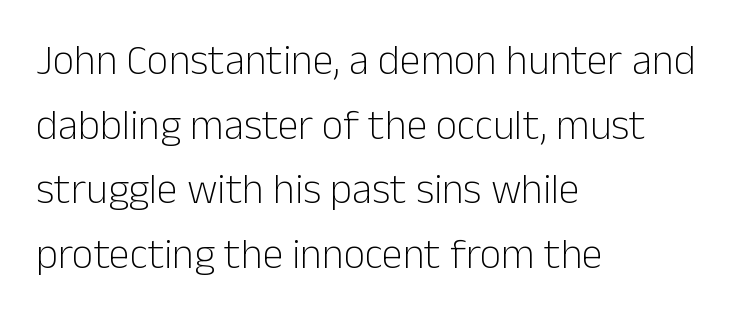
Each letter keeps its own natural width here, so spacing adapts to shape. This is not heavy type; no bold has been used. One-word summary of the alignment: left. The gaps between neighbouring characters are ordinary and unremarkable.
